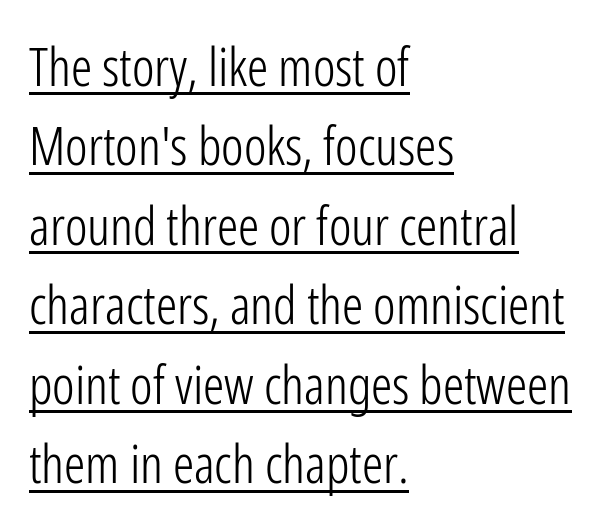
The image shows 53 px light, condensed sans-serif type, upright; set left-aligned, normal line spacing (1.5x), normal letter spacing, underlined; low stroke contrast and a medium x-height.
